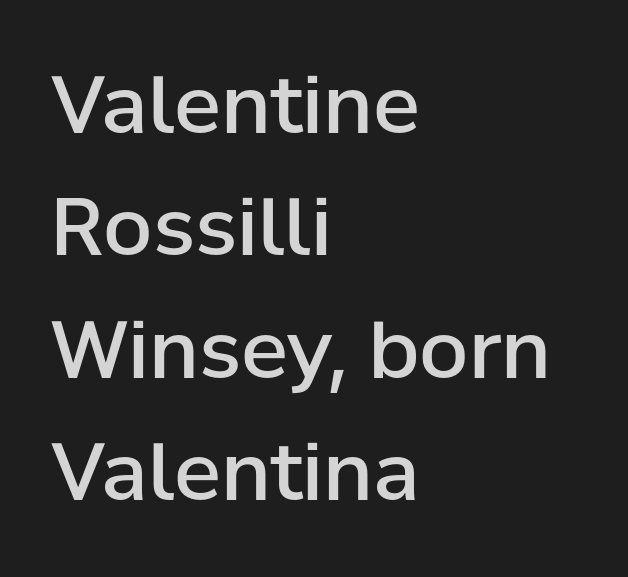
Only glyphs here, with clear space below each row. Bold? Not quite — semibold, heavier than regular but stopping short. Type style note: lacks serifs. Unlike italic type, these characters show no tilt at all. Each letter keeps its own natural width here, so spacing adapts to shape.
